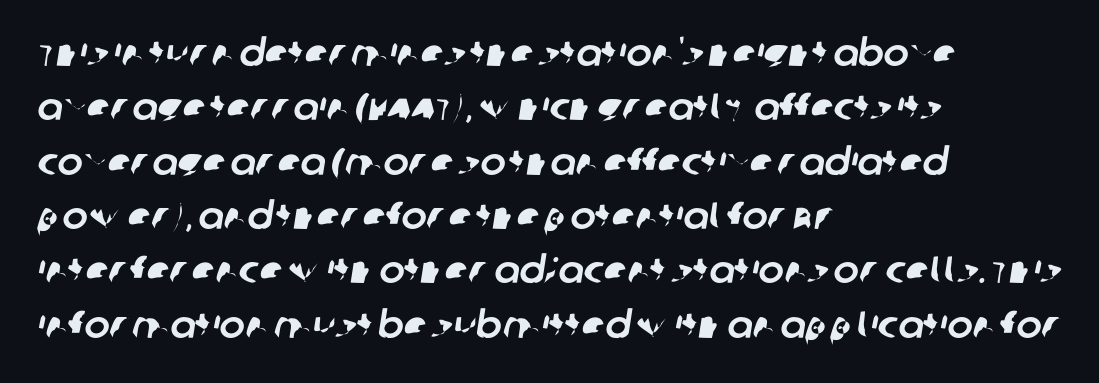
The image shows 38 px sans-serif type; set left-aligned, normal line spacing (1.43x), normal letter spacing, not underlined; low stroke contrast and a large x-height.
